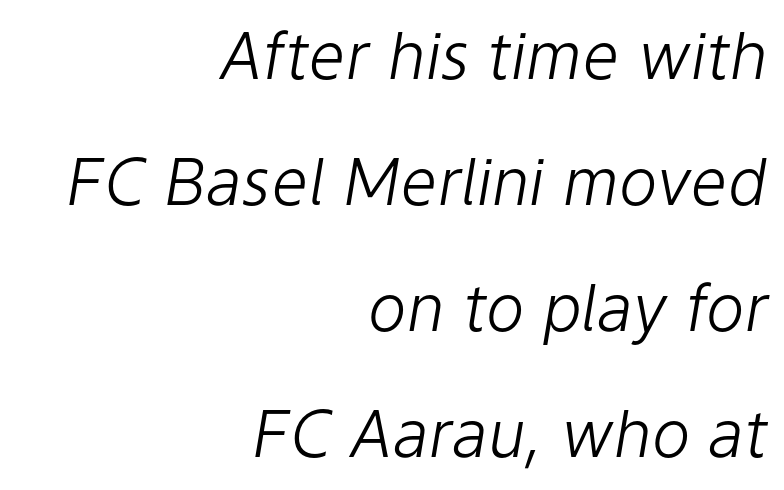
Q: Is the text bold? A: No.
Q: Is the text italic (slanted)? A: Yes, it leans right by about 9 degrees.
Q: Is the text underlined? A: No.
Q: How is the paragraph aligned? A: Right-aligned.
Q: Is the spacing between letters normal or unusually wide? A: Normal.
Q: Is the spacing between lines tight, normal or loose? A: Loose.
Q: Width (condensed, normal, or wide)? A: Normal.
Q: Stroke contrast? A: Low.
Q: x-height? A: Medium.
Q: Monospaced? A: No.
